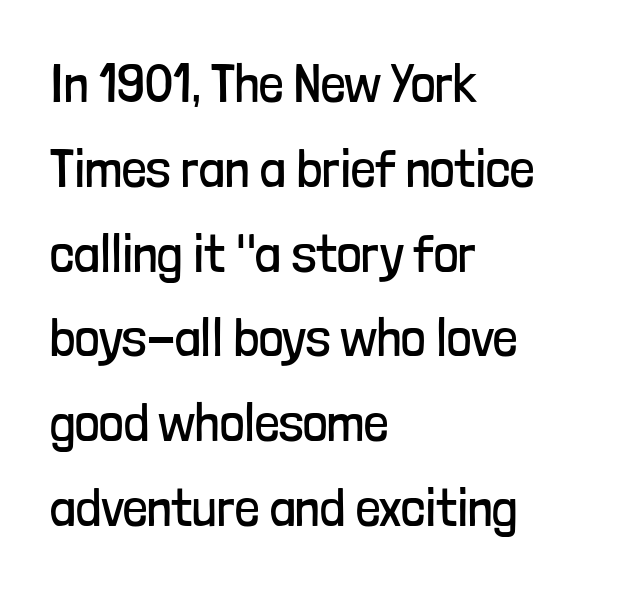
Q: Is the text bold? A: No.
Q: Is the text italic (slanted)? A: No, it is upright.
Q: Is the typeface a serif or a sans-serif typeface? A: Sans-serif.
Q: Is the text underlined? A: No.
Q: How is the paragraph aligned? A: Left-aligned.
Q: Is the spacing between letters normal or unusually wide? A: Normal.
Q: Is the spacing between lines tight, normal or loose? A: Normal.
Q: Width (condensed, normal, or wide)? A: Condensed.
Q: Stroke contrast? A: Low.
Q: x-height? A: Medium.
Q: Monospaced? A: No.
